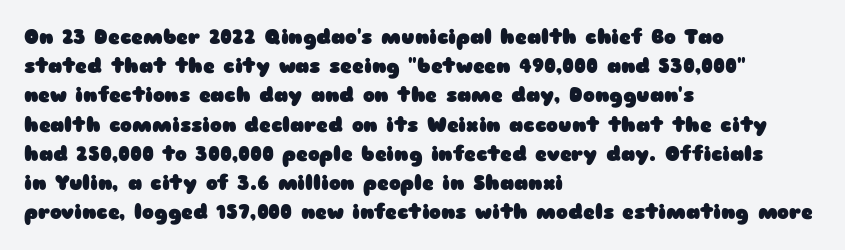
The glyphs are unaccompanied by any horizontal stroke below them. Line spacing here is normal. It's the straight-up-and-down kind of type. A dark, heavy texture on the line: the type is bold. The text block is weighted toward the left margin, trailing off unevenly rightward. Characters follow at the spacing the type designer built in.
